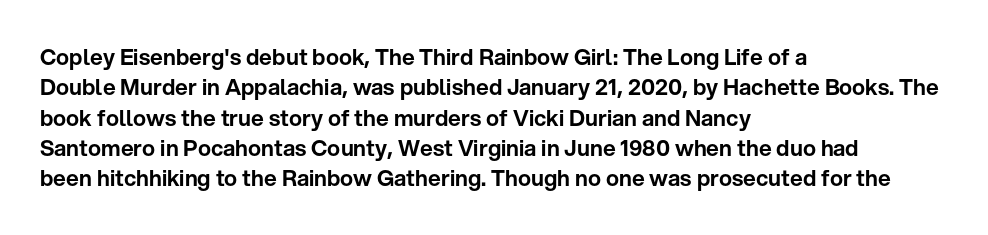
The image shows 22 px text type, upright; set left-aligned, normal line spacing (1.38x), normal letter spacing, not underlined.
